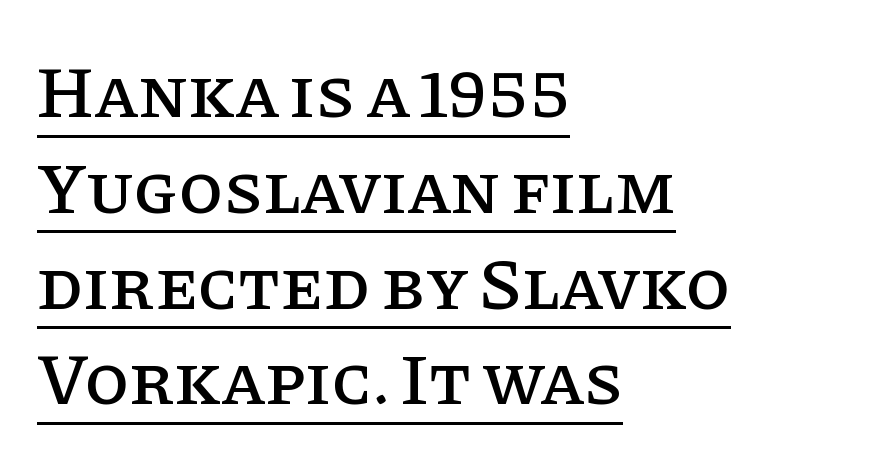
Q: Is the text italic (slanted)? A: No, it is upright.
Q: Is the typeface a serif or a sans-serif typeface? A: Serif.
Q: Is the text underlined? A: Yes.
Q: How is the paragraph aligned? A: Left-aligned.
Q: Is the spacing between letters normal or unusually wide? A: Normal.
Q: Is the spacing between lines tight, normal or loose? A: Normal.
Q: Width (condensed, normal, or wide)? A: Normal.
Q: Stroke contrast? A: Low.
Q: x-height? A: Large.
Q: Monospaced? A: No.
